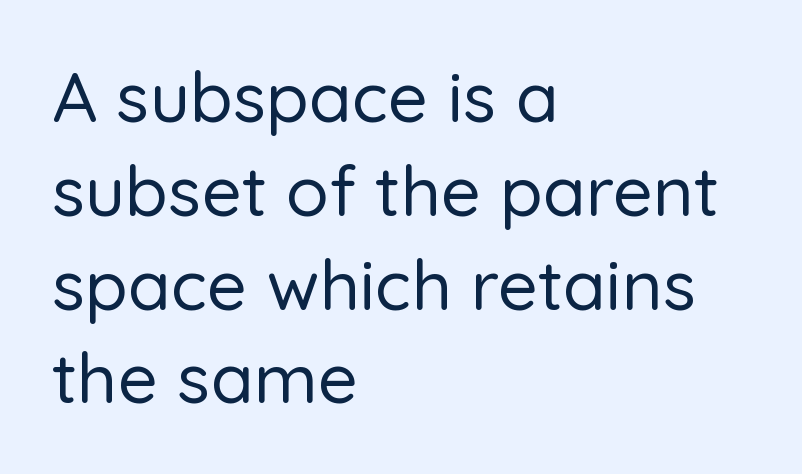
Q: Is the text italic (slanted)? A: No, it is upright.
Q: Is the typeface a serif or a sans-serif typeface? A: Sans-serif.
Q: Is the text underlined? A: No.
Q: How is the paragraph aligned? A: Left-aligned.
Q: Is the spacing between letters normal or unusually wide? A: Normal.
Q: Is the spacing between lines tight, normal or loose? A: Normal.
Q: Width (condensed, normal, or wide)? A: Normal.
Q: Stroke contrast? A: Low.
Q: x-height? A: Medium.
Q: Monospaced? A: No.
